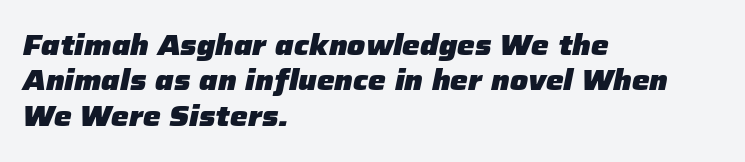
The image shows 28 px heavy type, italic (leaning right); set left-aligned, normal line spacing (1.26x), normal letter spacing, not underlined; low stroke contrast and a medium x-height.
